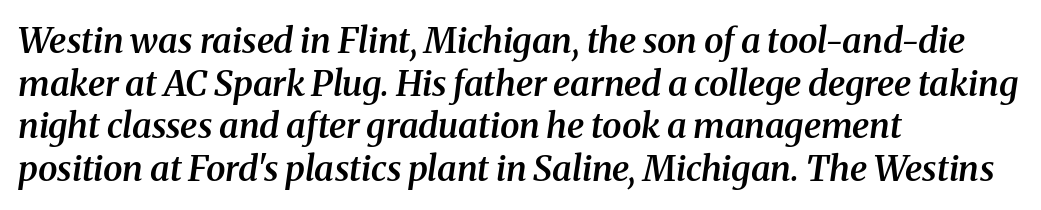
Q: Is the text bold? A: Semi-bold.
Q: Is the text italic (slanted)? A: Yes, it leans right by about 8 degrees.
Q: Is the typeface a serif or a sans-serif typeface? A: Serif.
Q: Is the text underlined? A: No.
Q: How is the paragraph aligned? A: Left-aligned.
Q: Is the spacing between letters normal or unusually wide? A: Normal.
Q: Width (condensed, normal, or wide)? A: Normal.
Q: Stroke contrast? A: Medium.
Q: x-height? A: Medium.
Q: Monospaced? A: No.
